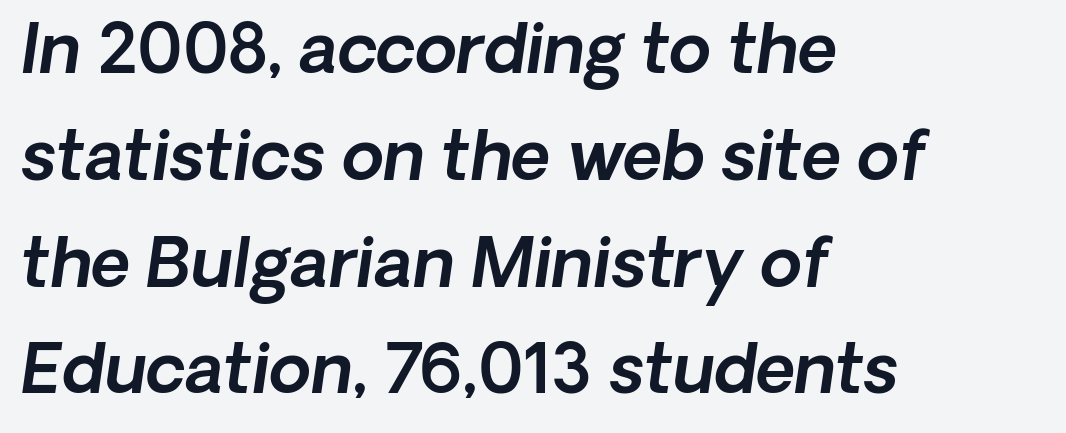
Alignment: flush left. There is no visible air inserted between adjacent glyphs. Has an underline been added? It has not. The letters are slanted; this is an italic face. Spacing verdict: proportional, widths tailored to each character. Is there much room between lines? A standard amount, neither cramped nor airy.
